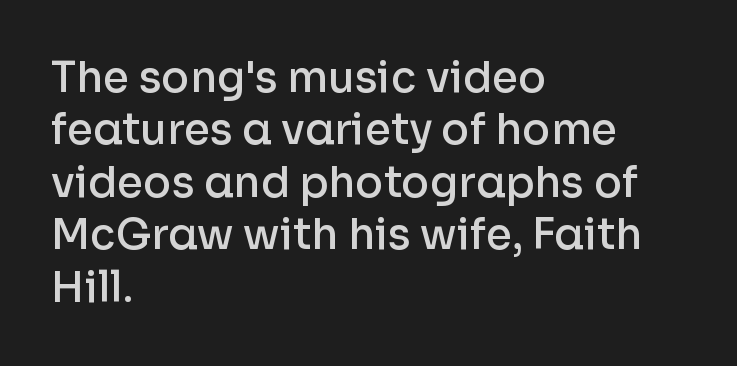
The image shows 42 px semibold sans-serif type, upright; set left-aligned, normal line spacing (1.25x), normal letter spacing, not underlined; low stroke contrast and a medium x-height.
